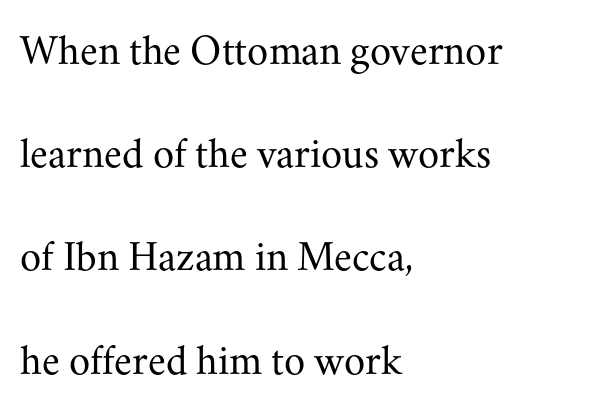
{"serif": "yes", "italic": "no", "bold": "no", "weight": "regular", "width": "normal", "stroke_contrast": "medium", "x_height": "small", "monospaced": "no", "underline": "no", "align": "left", "line_spacing": "loose", "line_spacing_ratio": 2.4, "letter_spacing": "normal", "letter_spacing_em": 0.0, "glyph_px": 43}
